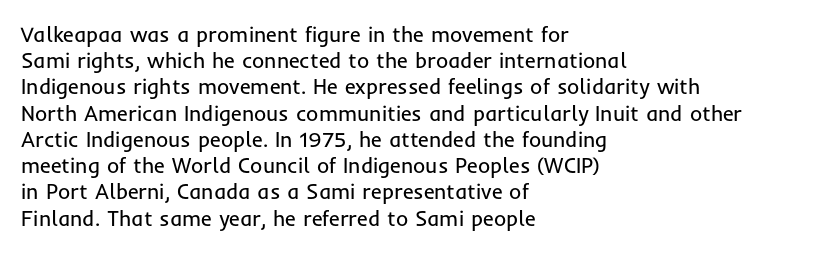
The image shows 21 px text type, upright; set left-aligned, normal line spacing (1.25x), normal letter spacing, not underlined.
